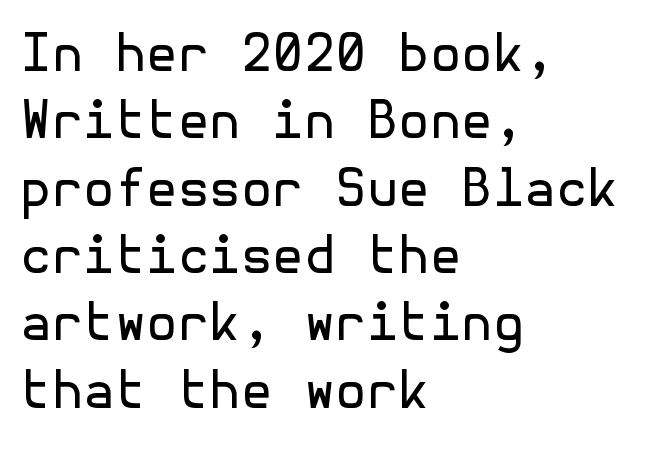
The image shows 51 px regular-weight sans-serif type, upright; set left-aligned, normal line spacing (1.32x), normal letter spacing, not underlined; a medium x-height.
